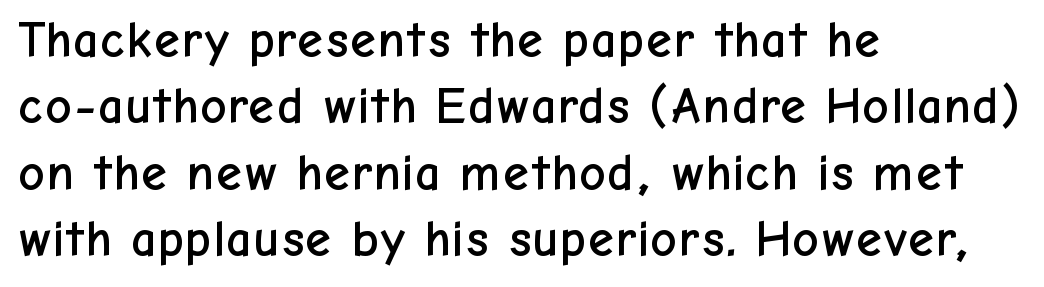
Q: Is the text italic (slanted)? A: No, it is upright.
Q: Is the typeface a serif or a sans-serif typeface? A: Sans-serif.
Q: Is the text underlined? A: No.
Q: How is the paragraph aligned? A: Left-aligned.
Q: Is the spacing between letters normal or unusually wide? A: Normal.
Q: Is the spacing between lines tight, normal or loose? A: Normal.
Q: Width (condensed, normal, or wide)? A: Normal.
Q: Stroke contrast? A: Low.
Q: x-height? A: Medium.
Q: Monospaced? A: No.
